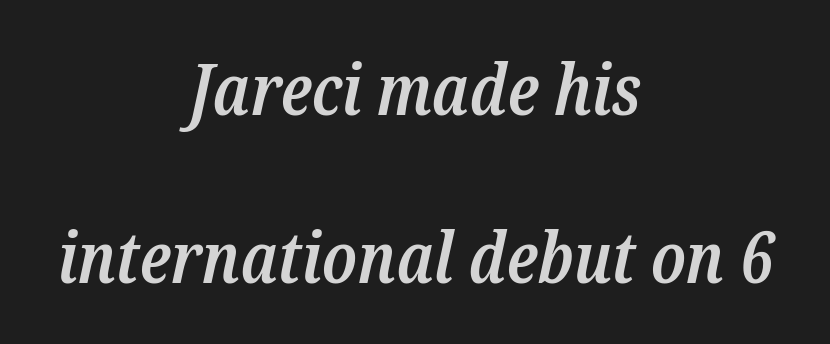
{"serif": "yes", "italic": "yes", "lean": "right", "slant_degrees": 12, "bold": "semi", "weight": "semibold", "width": "condensed", "stroke_contrast": "low", "x_height": "medium", "monospaced": "no", "underline": "no", "align": "center", "line_spacing": "loose", "line_spacing_ratio": 2.34, "letter_spacing": "normal", "letter_spacing_em": 0.0, "glyph_px": 72}
